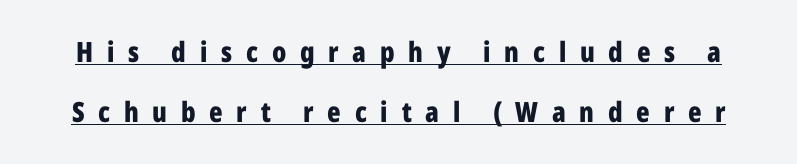
Q: Is the text bold? A: Yes.
Q: Is the text italic (slanted)? A: No, it is upright.
Q: Is the typeface a serif or a sans-serif typeface? A: Sans-serif.
Q: Is the text underlined? A: Yes.
Q: Is the spacing between letters normal or unusually wide? A: Unusually wide.
Q: Is the spacing between lines tight, normal or loose? A: Loose.
Q: Width (condensed, normal, or wide)? A: Condensed.
Q: Stroke contrast? A: Low.
Q: x-height? A: Medium.
Q: Monospaced? A: No.
